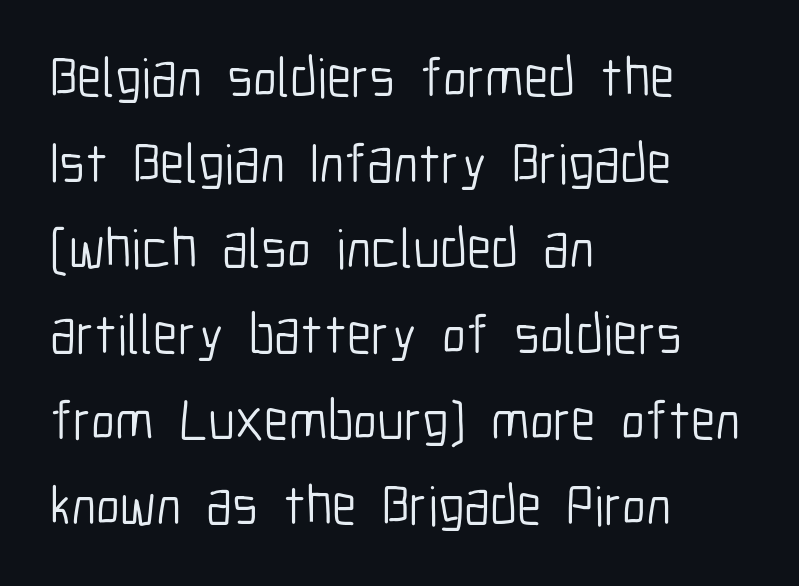
{"serif": "no", "italic": "no", "bold": "no", "weight": "light", "width": "condensed", "stroke_contrast": "low", "x_height": "medium", "monospaced": "no", "underline": "no", "align": "left", "line_spacing": "normal", "line_spacing_ratio": 1.53, "letter_spacing": "normal", "letter_spacing_em": 0.0, "glyph_px": 56}
